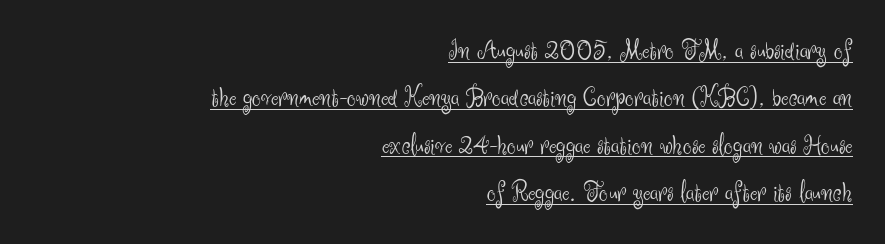
This sample uses an upright cut, with every glyph sitting square on the baseline. Leading: standard. Compared with typical body copy, the letter spacing here is the same. The typeface chosen for these lines omits serifs. The compositor pushed each line to the right boundary. The passage shown is underscored from start to finish.
